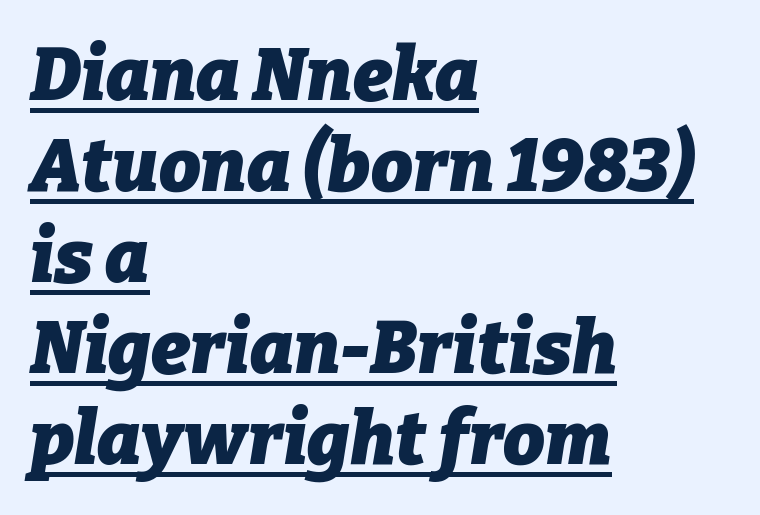
The letters advance in unequal steps, a hallmark of proportional type. Does a line run under the words? Yes, clearly. Summary of weight: heavy, a full bold. A classic flush-left, rag-right setting is used for this passage.
